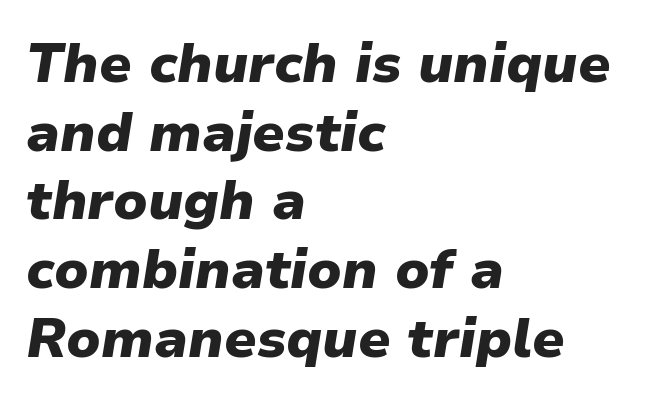
Q: Is the text bold? A: Yes.
Q: Is the text italic (slanted)? A: Yes, it leans right by about 9 degrees.
Q: Is the text underlined? A: No.
Q: How is the paragraph aligned? A: Left-aligned.
Q: Is the spacing between letters normal or unusually wide? A: Normal.
Q: Is the spacing between lines tight, normal or loose? A: Normal.
Q: Width (condensed, normal, or wide)? A: Normal.
Q: Stroke contrast? A: Low.
Q: x-height? A: Medium.
Q: Monospaced? A: No.
